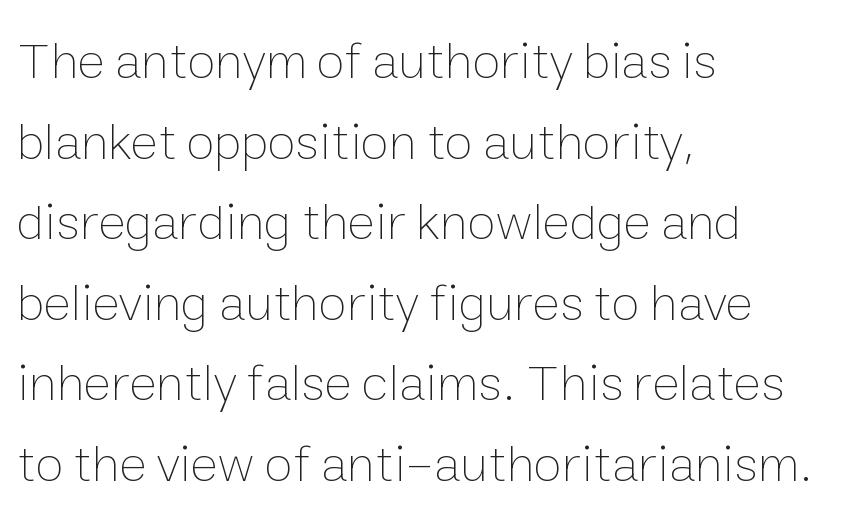
{"italic": "no", "bold": "no", "weight": "thin", "width": "normal", "stroke_contrast": "low", "x_height": "medium", "monospaced": "no", "underline": "no", "align": "left", "line_spacing": "normal", "line_spacing_ratio": 1.55, "letter_spacing": "normal", "letter_spacing_em": 0.0, "glyph_px": 52}
